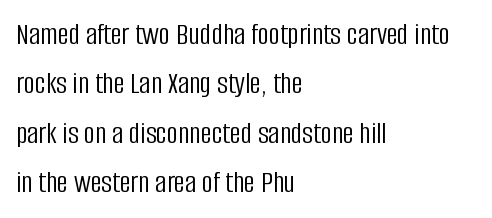
Q: Is the text bold? A: No.
Q: Is the text italic (slanted)? A: No, it is upright.
Q: Is the typeface a serif or a sans-serif typeface? A: Sans-serif.
Q: Is the text underlined? A: No.
Q: How is the paragraph aligned? A: Left-aligned.
Q: Is the spacing between letters normal or unusually wide? A: Normal.
Q: Is the spacing between lines tight, normal or loose? A: Normal.
Q: Width (condensed, normal, or wide)? A: Condensed.
Q: Stroke contrast? A: Low.
Q: x-height? A: Large.
Q: Monospaced? A: No.
